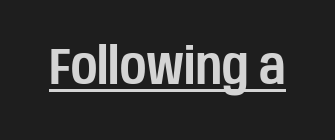
Vertical strokes here are truly vertical. Character widths vary here, with narrow letters taking less room than wide ones. In designer terms, the underline attribute is active on this setting. Nobody touched the tracking dial on this one. I'd call this a sans setting — the letters go barefoot.
